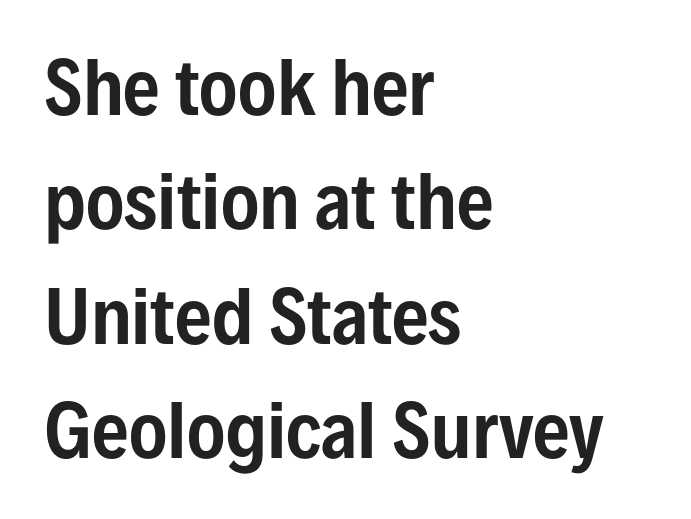
Q: Is the text italic (slanted)? A: No, it is upright.
Q: Is the typeface a serif or a sans-serif typeface? A: Sans-serif.
Q: Is the text underlined? A: No.
Q: How is the paragraph aligned? A: Left-aligned.
Q: Is the spacing between letters normal or unusually wide? A: Normal.
Q: Is the spacing between lines tight, normal or loose? A: Normal.
Q: Width (condensed, normal, or wide)? A: Condensed.
Q: Stroke contrast? A: Low.
Q: x-height? A: Medium.
Q: Monospaced? A: No.
